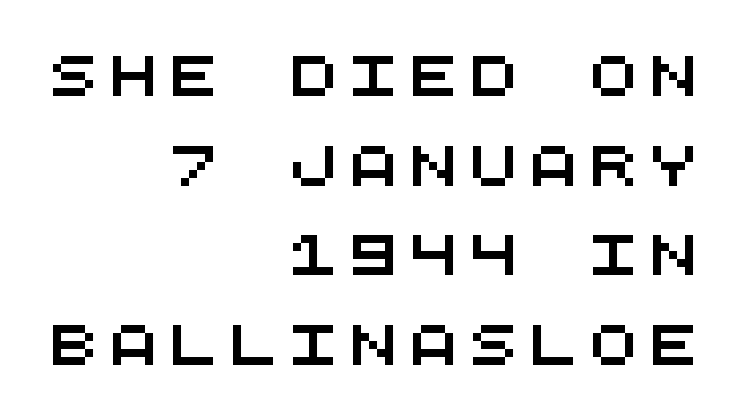
{"serif": "no", "width": "wide", "stroke_contrast": "medium", "x_height": "large", "monospaced": "yes", "underline": "no", "align": "right", "line_spacing": "loose", "line_spacing_ratio": 2.24, "letter_spacing": "wide", "letter_spacing_em": 0.3, "glyph_px": 40}
